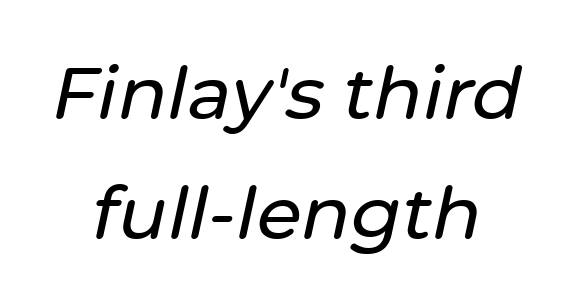
Q: Is the text italic (slanted)? A: Yes, it leans right by about 12 degrees.
Q: Is the text underlined? A: No.
Q: How is the paragraph aligned? A: Centered.
Q: Is the spacing between letters normal or unusually wide? A: Normal.
Q: Is the spacing between lines tight, normal or loose? A: Normal.
Q: Width (condensed, normal, or wide)? A: Normal.
Q: Stroke contrast? A: Low.
Q: x-height? A: Medium.
Q: Monospaced? A: No.
